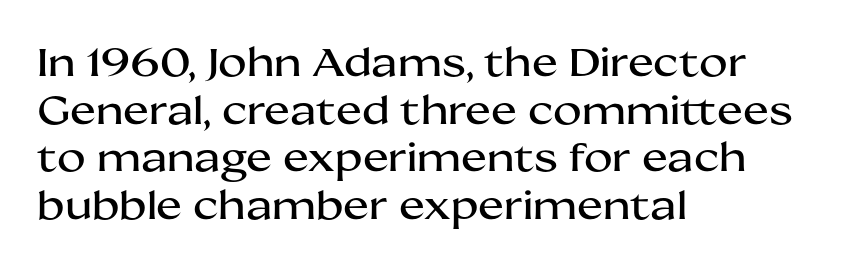
The image shows 39 px wide type, upright; set left-aligned, line spacing 1.22x, normal letter spacing, not underlined; medium stroke contrast and a medium x-height.
